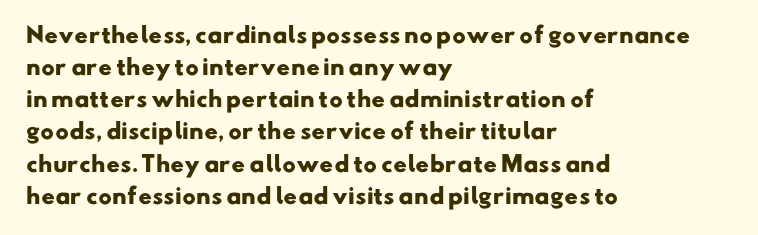
The image shows 21 px bold type; set left-aligned, normal line spacing (1.53x), normal letter spacing, not underlined.
